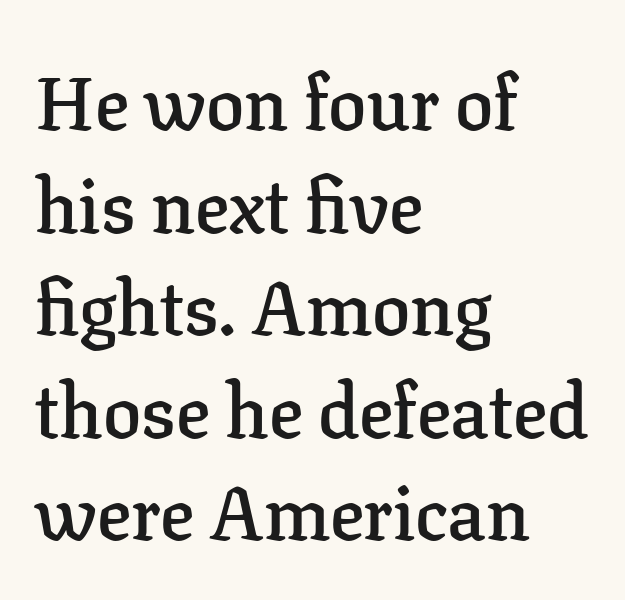
Q: Is the text bold? A: Semi-bold.
Q: Is the text italic (slanted)? A: No, it is upright.
Q: Is the typeface a serif or a sans-serif typeface? A: Serif.
Q: Is the text underlined? A: No.
Q: How is the paragraph aligned? A: Left-aligned.
Q: Is the spacing between letters normal or unusually wide? A: Normal.
Q: Is the spacing between lines tight, normal or loose? A: Normal.
Q: Width (condensed, normal, or wide)? A: Normal.
Q: Stroke contrast? A: Low.
Q: x-height? A: Medium.
Q: Monospaced? A: No.
